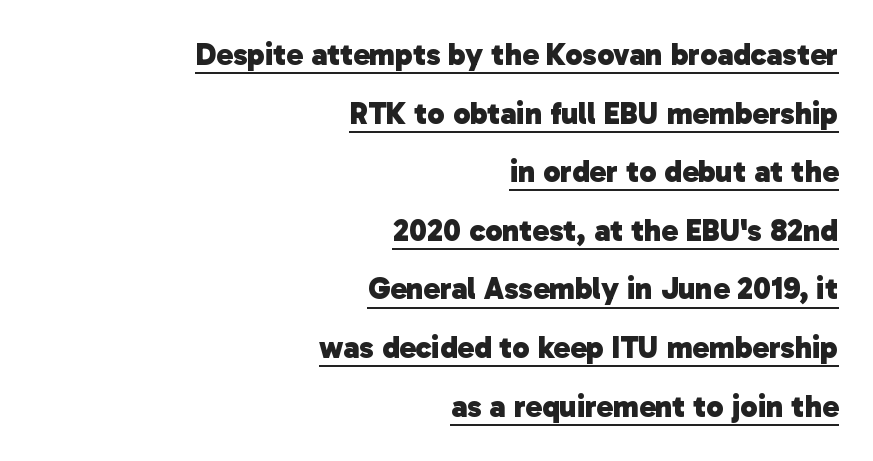
Q: Is the text bold? A: Yes.
Q: Is the typeface a serif or a sans-serif typeface? A: Sans-serif.
Q: Is the text underlined? A: Yes.
Q: How is the paragraph aligned? A: Right-aligned.
Q: Is the spacing between letters normal or unusually wide? A: Normal.
Q: Width (condensed, normal, or wide)? A: Normal.
Q: Stroke contrast? A: Low.
Q: x-height? A: Medium.
Q: Monospaced? A: No.
